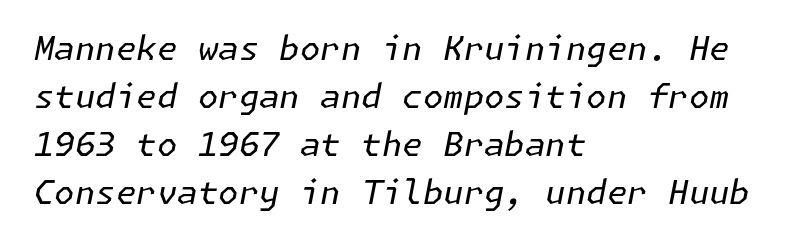
{"italic": "yes", "lean": "right", "slant_degrees": 11, "bold": "no", "weight": "regular", "width": "normal", "stroke_contrast": "low", "x_height": "medium", "underline": "no", "align": "left", "line_spacing": "normal", "line_spacing_ratio": 1.45, "letter_spacing": "normal", "letter_spacing_em": 0.0, "glyph_px": 33}
